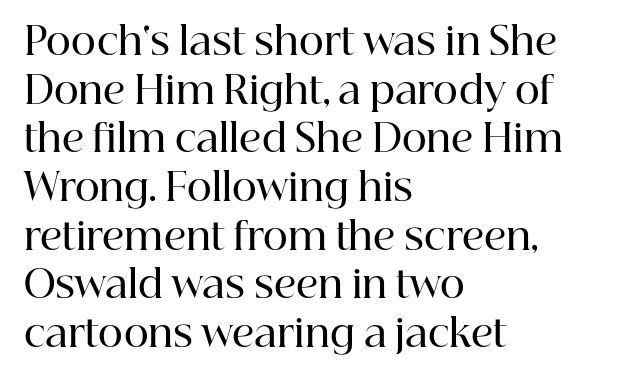
The image shows 38 px semibold serif type, upright; set left-aligned, normal line spacing (1.28x), normal letter spacing, not underlined; high stroke contrast and a medium x-height.
